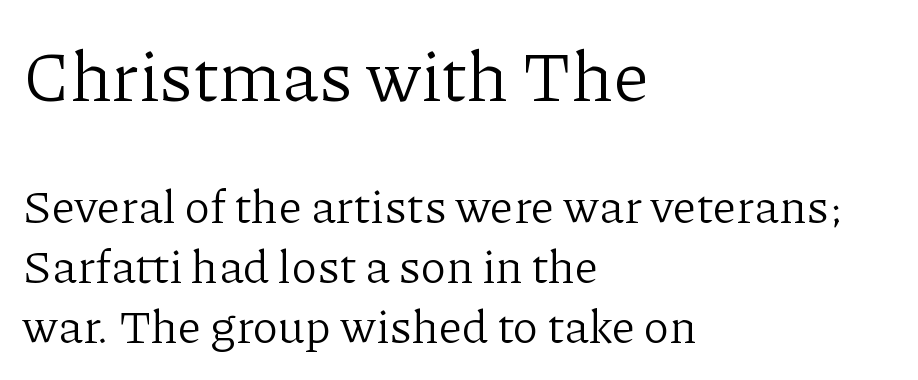
Q: Is the text bold? A: No.
Q: Is the text italic (slanted)? A: No, it is upright.
Q: Is the typeface a serif or a sans-serif typeface? A: Serif.
Q: Is the text underlined? A: No.
Q: How is the paragraph aligned? A: Left-aligned.
Q: Is the spacing between letters normal or unusually wide? A: Normal.
Q: Is the spacing between lines tight, normal or loose? A: Normal.
Q: Which block of text is set in a larger size, the first (top) or the second (bottom)? A: The first (top) one.
Q: Width (condensed, normal, or wide)? A: Normal.
Q: Stroke contrast? A: Low.
Q: x-height? A: Medium.
Q: Monospaced? A: No.
